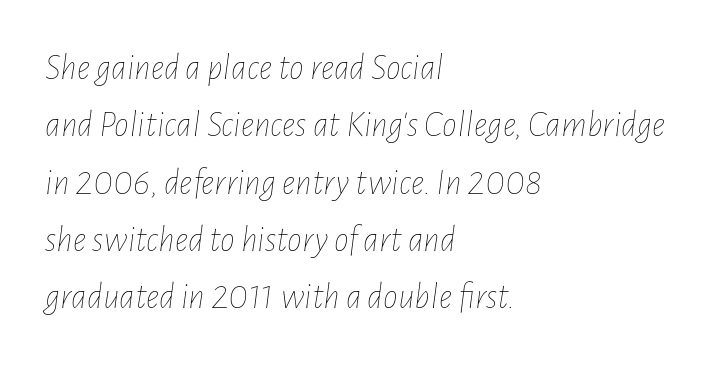
The image shows 37 px thin, condensed type, italic (leaning right); set left-aligned, normal line spacing (1.55x), normal letter spacing, not underlined; low stroke contrast and a medium x-height.
